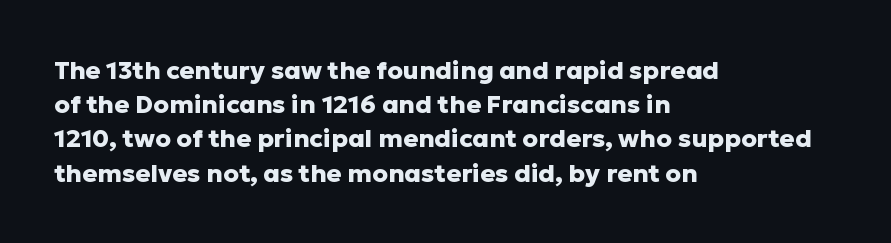
The lines in this sample share a left origin and differ only in where they stop. Summary of vertical rhythm: regular, with standard interline spacing. Italic: no, the glyphs are upright roman. The letterforms sit shoulder to shoulder at normal distance. Set as a true bold cut, around the 700 mark. The baseline area is clear.
